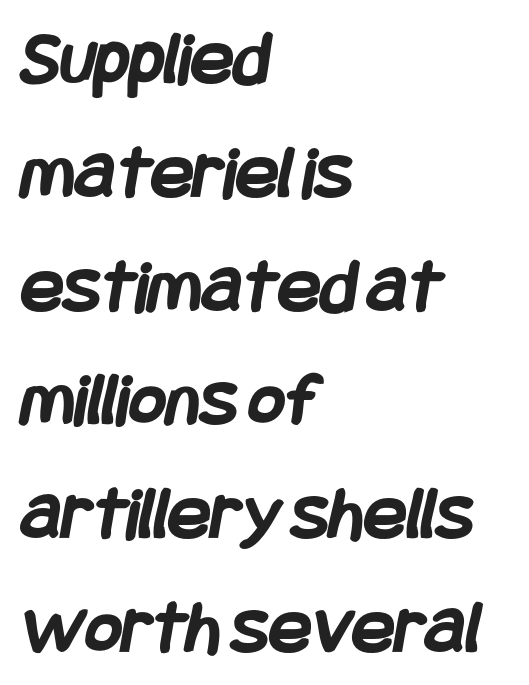
Q: Is the text bold? A: Yes.
Q: Is the typeface a serif or a sans-serif typeface? A: Sans-serif.
Q: Is the text underlined? A: No.
Q: How is the paragraph aligned? A: Left-aligned.
Q: Is the spacing between letters normal or unusually wide? A: Normal.
Q: Is the spacing between lines tight, normal or loose? A: Normal.
Q: Width (condensed, normal, or wide)? A: Condensed.
Q: Stroke contrast? A: Low.
Q: x-height? A: Large.
